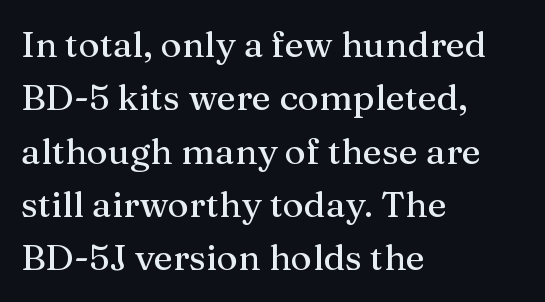
{"serif": "yes", "italic": "no", "width": "normal", "stroke_contrast": "medium", "x_height": "medium", "monospaced": "no", "underline": "no", "align": "left", "line_spacing": "normal", "line_spacing_ratio": 1.48, "letter_spacing": "normal", "letter_spacing_em": 0.0, "glyph_px": 36}
